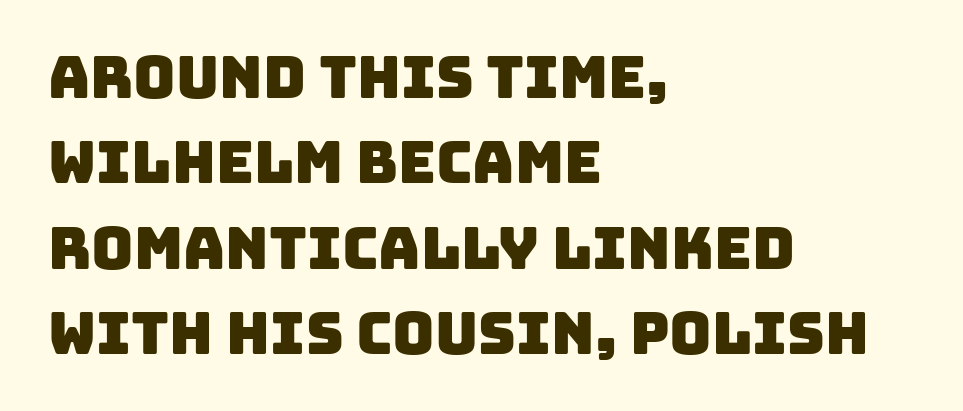
Glyph-to-glyph distance matches everyday printed text. Is this a sans? Yes — the strokes have no serifs. Honestly, the row spacing looks completely unremarkable. Nobody drew a line under any word here. Is the block centered? No — it sits flush against the left margin.
